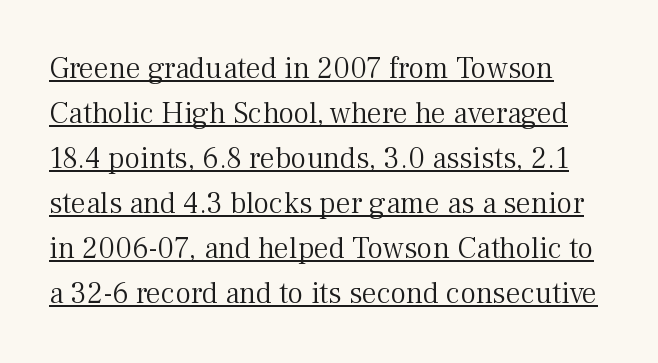
The image shows 30 px light serif type, upright; set normal line spacing (1.5x), normal letter spacing, underlined; medium stroke contrast and a medium x-height.
